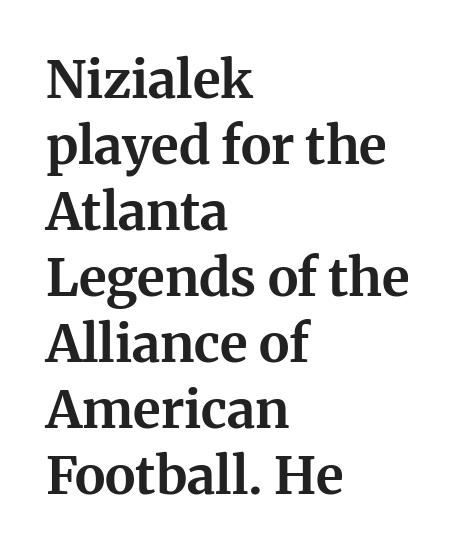
The image shows 52 px bold serif type, upright; set left-aligned, normal line spacing (1.27x), normal letter spacing, not underlined; medium stroke contrast and a medium x-height.
